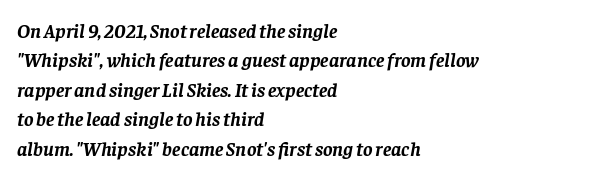
The image shows 20 px bold type, italic (leaning right); set left-aligned, normal line spacing (1.47x), normal letter spacing, not underlined.
